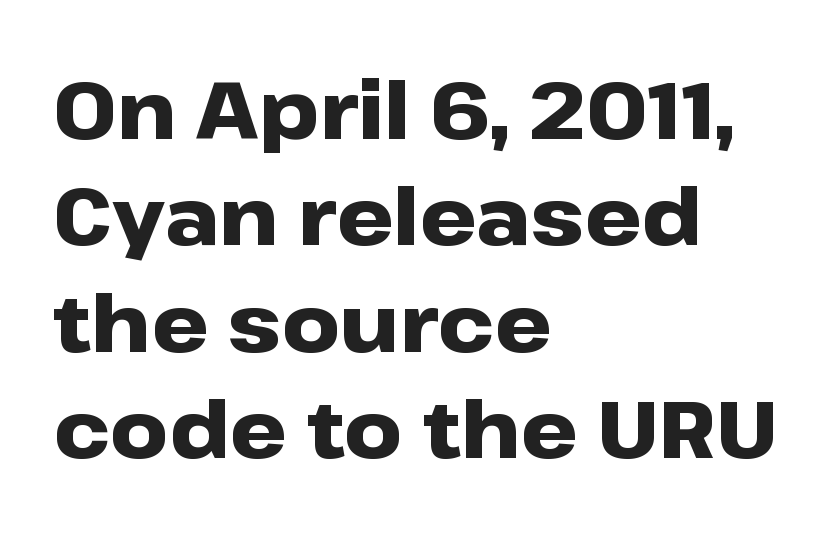
Classification — sans serif. In terms of letterspacing, this is plain default setting. The paragraph shown leans on its left margin. This is roman type, the default non-slanted kind.
